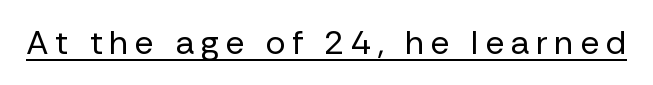
The image shows 34 px regular-weight sans-serif type, upright; set underlined; low stroke contrast and a medium x-height.
